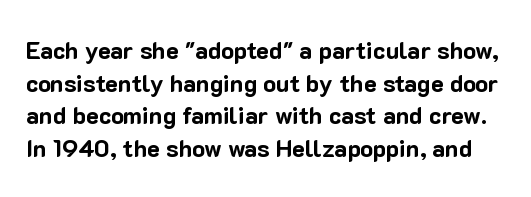
Q: Is the text bold? A: Yes.
Q: Is the text italic (slanted)? A: No, it is upright.
Q: Is the text underlined? A: No.
Q: Is the spacing between letters normal or unusually wide? A: Normal.
Q: Is the spacing between lines tight, normal or loose? A: Normal.
